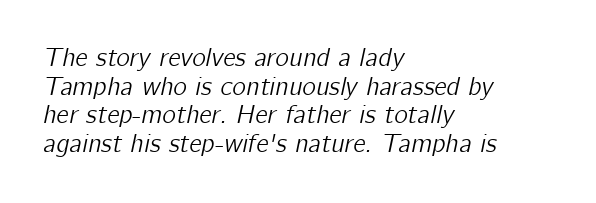
Just letters on the line, the space beneath them empty. It's the slanting kind of type. The compositor pushed each line to the left boundary. Rows of type sit shoulder to shoulder in the vertical direction. Inter-character spacing is left at the font's built-in metrics.
